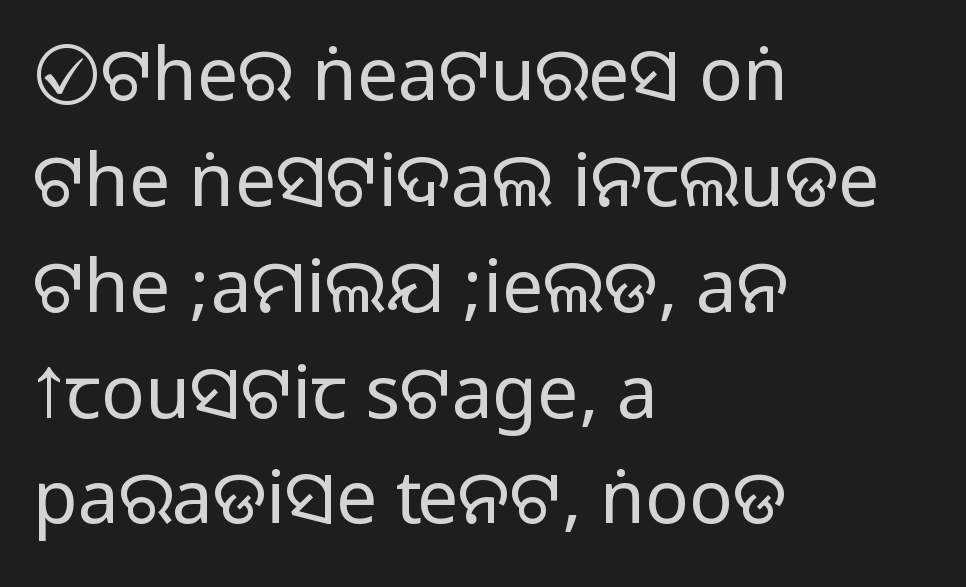
Q: Is the text italic (slanted)? A: No, it is upright.
Q: Is the typeface a serif or a sans-serif typeface? A: Sans-serif.
Q: Is the text underlined? A: No.
Q: How is the paragraph aligned? A: Left-aligned.
Q: Is the spacing between letters normal or unusually wide? A: Normal.
Q: Is the spacing between lines tight, normal or loose? A: Normal.
Q: Width (condensed, normal, or wide)? A: Normal.
Q: Stroke contrast? A: Medium.
Q: Monospaced? A: No.
